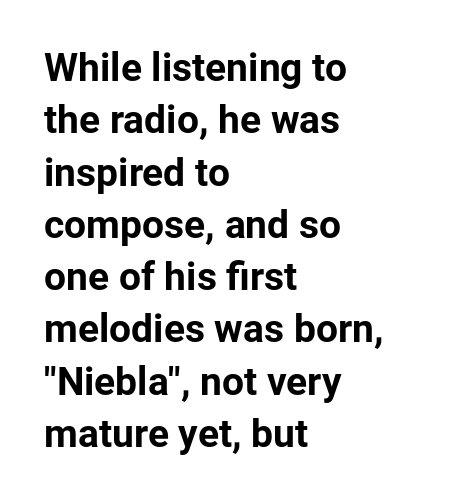
This is roman type, the default non-slanted kind. Heavy-handed strokes throughout: this text is bold. Is this a sans? Yes — the strokes have no serifs. Descender tails drop into unmarked territory. The rendering keeps characters at their native spacing.
